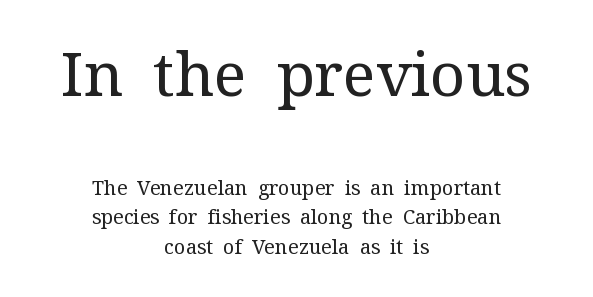
Q: Is the text bold? A: No.
Q: Is the text italic (slanted)? A: No, it is upright.
Q: Is the typeface a serif or a sans-serif typeface? A: Serif.
Q: Is the text underlined? A: No.
Q: How is the paragraph aligned? A: Centered.
Q: Is the spacing between letters normal or unusually wide? A: Normal.
Q: Is the spacing between lines tight, normal or loose? A: Normal.
Q: Which block of text is set in a larger size, the first (top) or the second (bottom)? A: The first (top) one.
Q: Width (condensed, normal, or wide)? A: Normal.
Q: Stroke contrast? A: Medium.
Q: x-height? A: Medium.
Q: Monospaced? A: No.
